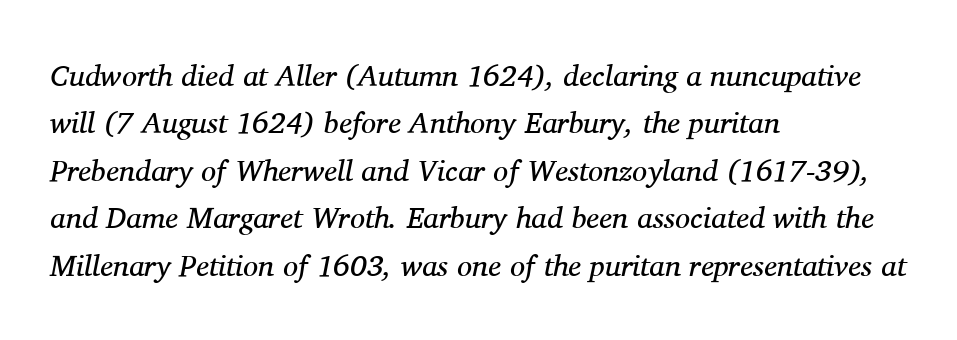
Q: Is the text bold? A: No.
Q: Is the text italic (slanted)? A: Yes, it leans right by about 11 degrees.
Q: Is the typeface a serif or a sans-serif typeface? A: Serif.
Q: Is the text underlined? A: No.
Q: How is the paragraph aligned? A: Left-aligned.
Q: Is the spacing between letters normal or unusually wide? A: Normal.
Q: Is the spacing between lines tight, normal or loose? A: Normal.
Q: Width (condensed, normal, or wide)? A: Normal.
Q: Stroke contrast? A: Medium.
Q: x-height? A: Medium.
Q: Monospaced? A: No.
